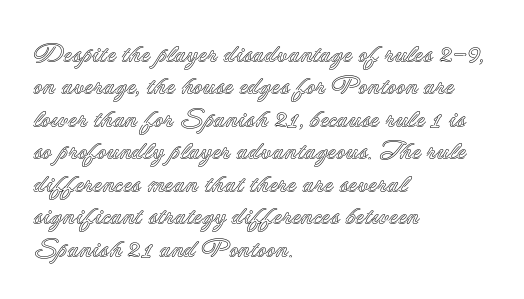
These lines sit exactly where default settings would place them. Typeset ragged right — the left edge is the straight one. Just letters on the line, the space beneath them empty. Caption: standard tracking, unaltered.
